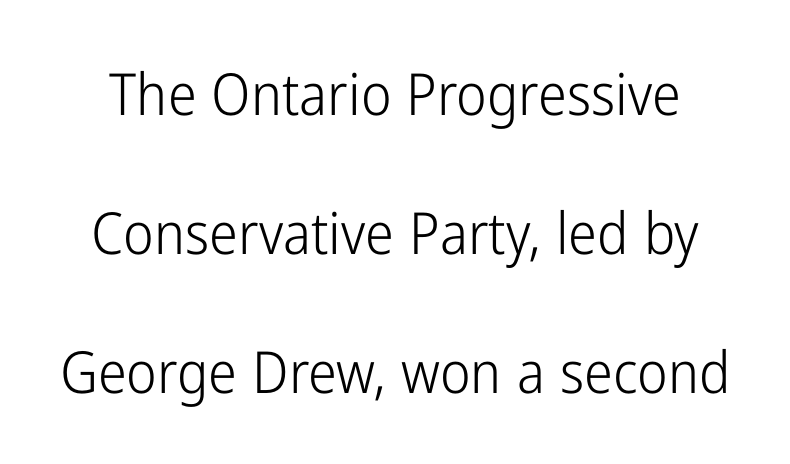
Q: Is the text bold? A: No.
Q: Is the text italic (slanted)? A: No, it is upright.
Q: Is the typeface a serif or a sans-serif typeface? A: Sans-serif.
Q: Is the text underlined? A: No.
Q: Is the spacing between letters normal or unusually wide? A: Normal.
Q: Is the spacing between lines tight, normal or loose? A: Loose.
Q: Width (condensed, normal, or wide)? A: Condensed.
Q: Stroke contrast? A: Low.
Q: x-height? A: Medium.
Q: Monospaced? A: No.
